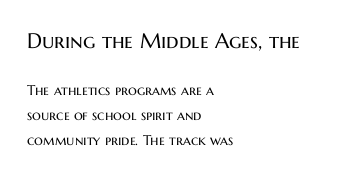
The image shows 21 px text type, upright; set left-aligned, line spacing 1.77x, normal letter spacing, not underlined; the first (top) block is 1.5x larger.
